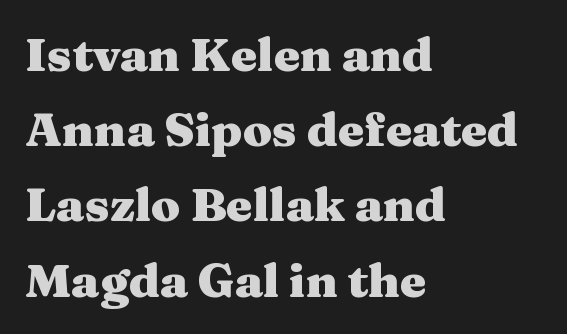
Q: Is the text bold? A: Yes.
Q: Is the text italic (slanted)? A: No, it is upright.
Q: Is the typeface a serif or a sans-serif typeface? A: Serif.
Q: Is the text underlined? A: No.
Q: How is the paragraph aligned? A: Left-aligned.
Q: Is the spacing between letters normal or unusually wide? A: Normal.
Q: Is the spacing between lines tight, normal or loose? A: Normal.
Q: Width (condensed, normal, or wide)? A: Wide.
Q: Stroke contrast? A: Medium.
Q: x-height? A: Medium.
Q: Monospaced? A: No.
